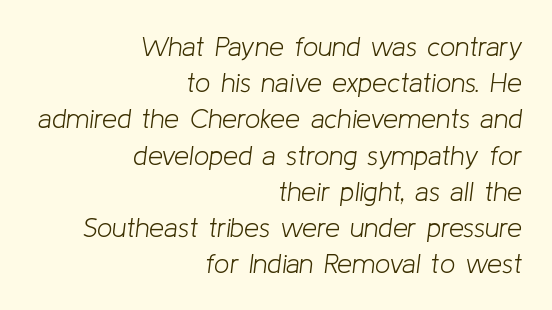
The image shows 27 px text type, italic (leaning right); set right-aligned, normal line spacing (1.34x), normal letter spacing, not underlined.
